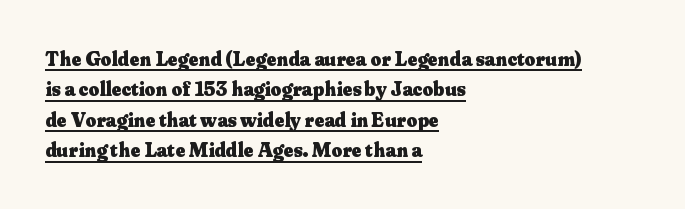
A continuous stroke trails under the words, as in a hyperlink. Reading down the block, your eye returns to a fixed left position each line. No extra tracking has been applied to these lines. The letters stand straight up with perfectly vertical stems.
